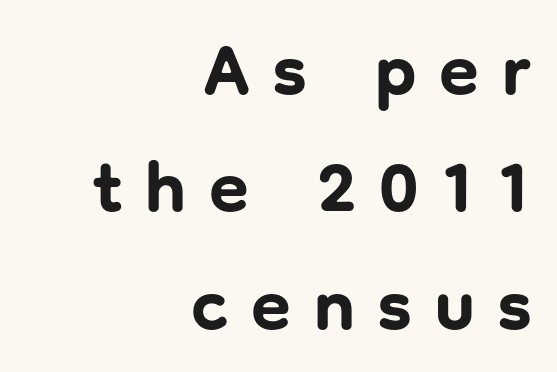
Character widths vary here, with narrow letters taking less room than wide ones. If you measured baseline to baseline, you'd find a middling distance. Where is the straight margin? On the right. Nope, no serifs anywhere on these letters. A typesetter would mark this as roman, not italic.
